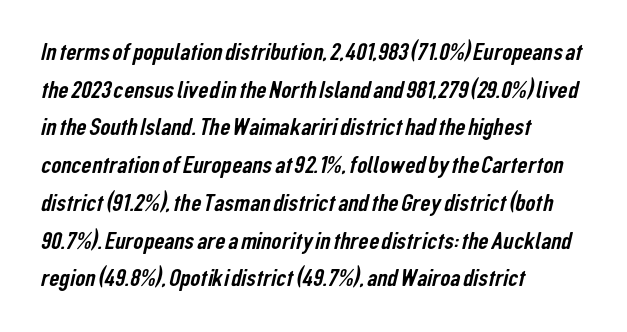
The image shows 25 px text type; set left-aligned, normal line spacing (1.51x), normal letter spacing, not underlined.
